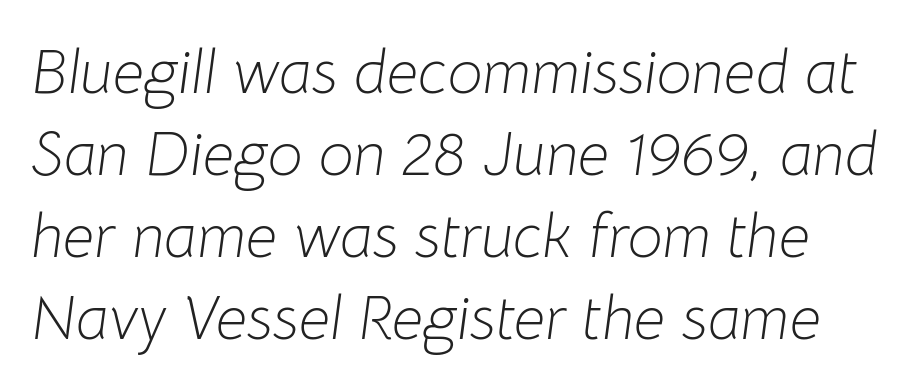
The image shows 62 px light type, italic (leaning right); set normal line spacing (1.32x), normal letter spacing, not underlined; low stroke contrast and a medium x-height.
